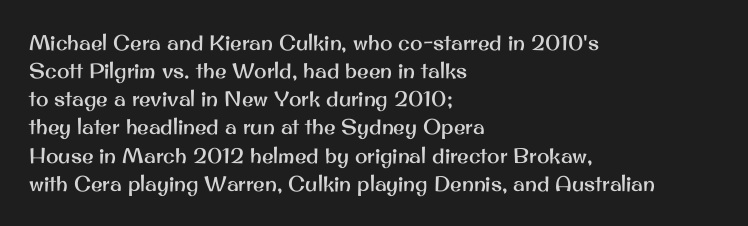
Q: Is the text italic (slanted)? A: No, it is upright.
Q: Is the text underlined? A: No.
Q: How is the paragraph aligned? A: Left-aligned.
Q: Is the spacing between letters normal or unusually wide? A: Normal.
Q: Is the spacing between lines tight, normal or loose? A: Normal.
